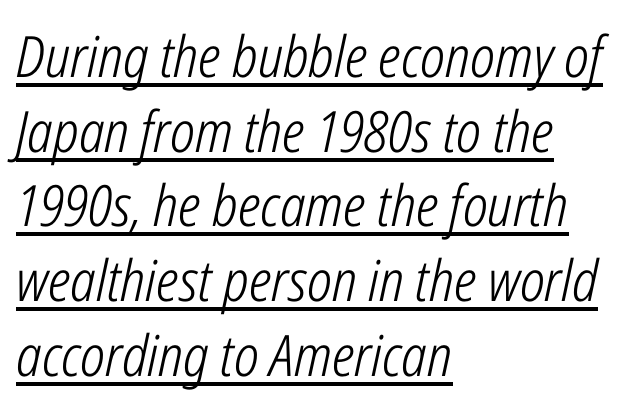
The image shows 57 px light, condensed type, italic (leaning right); set left-aligned, normal line spacing (1.31x), normal letter spacing, underlined; low stroke contrast and a medium x-height.
